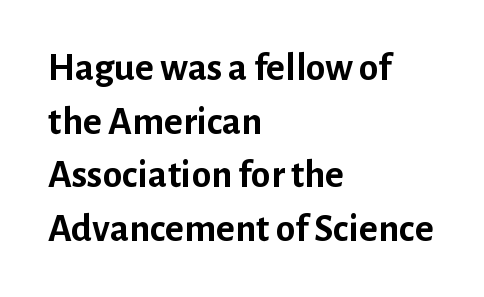
{"serif": "no", "italic": "no", "bold": "yes", "weight": "semibold", "width": "normal", "stroke_contrast": "low", "x_height": "medium", "monospaced": "no", "underline": "no", "align": "left", "line_spacing": "normal", "line_spacing_ratio": 1.34, "letter_spacing": "normal", "letter_spacing_em": 0.0, "glyph_px": 40}
